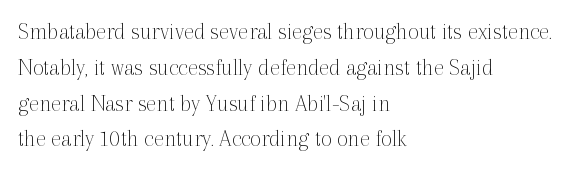
The image shows 24 px text type, upright; set left-aligned, normal line spacing (1.49x), normal letter spacing, not underlined.
